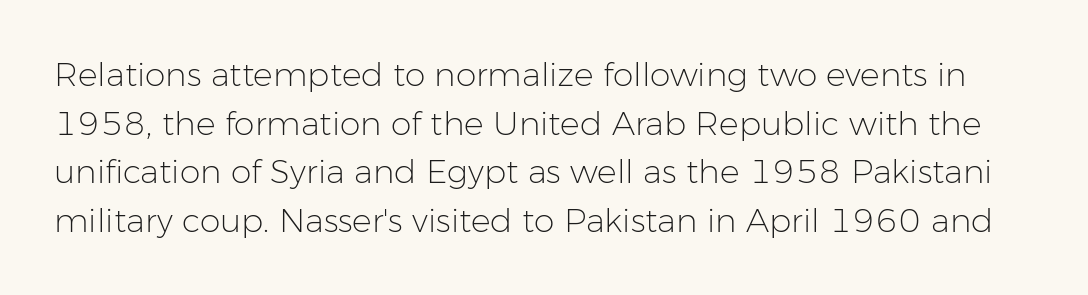
{"serif": "no", "italic": "no", "bold": "no", "weight": "light", "width": "normal", "stroke_contrast": "low", "x_height": "medium", "monospaced": "no", "underline": "no", "line_spacing": "normal", "line_spacing_ratio": 1.47, "letter_spacing": "normal", "letter_spacing_em": 0.0, "glyph_px": 33}
